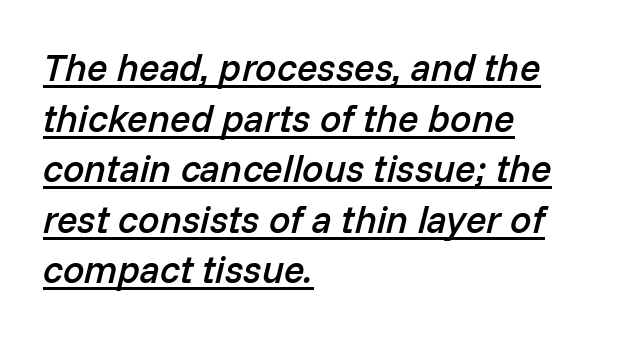
The image shows 38 px semibold type, italic (leaning right); set left-aligned, normal line spacing (1.33x), normal letter spacing, underlined; low stroke contrast and a medium x-height.
